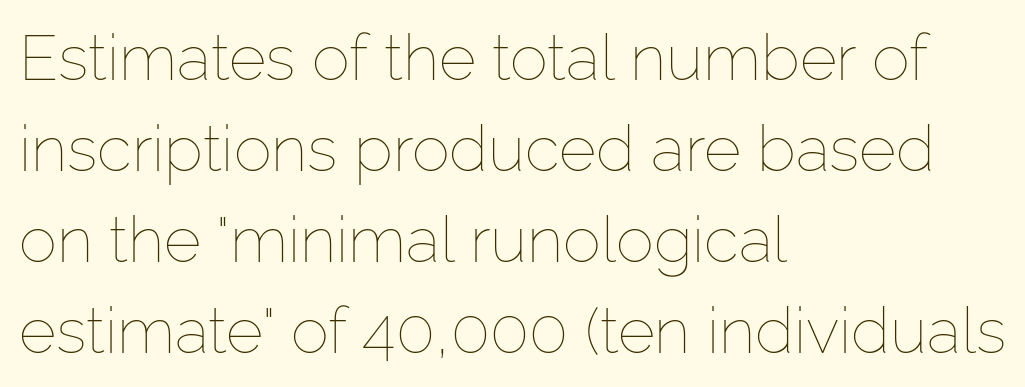
A typesetter would call this zero additional tracking. A normal amount of white space separates one row of letters from the next. Each row of text sits above clean, open space. The type sits square on the baseline with zero lean. Spacing verdict: proportional, widths tailored to each character.
